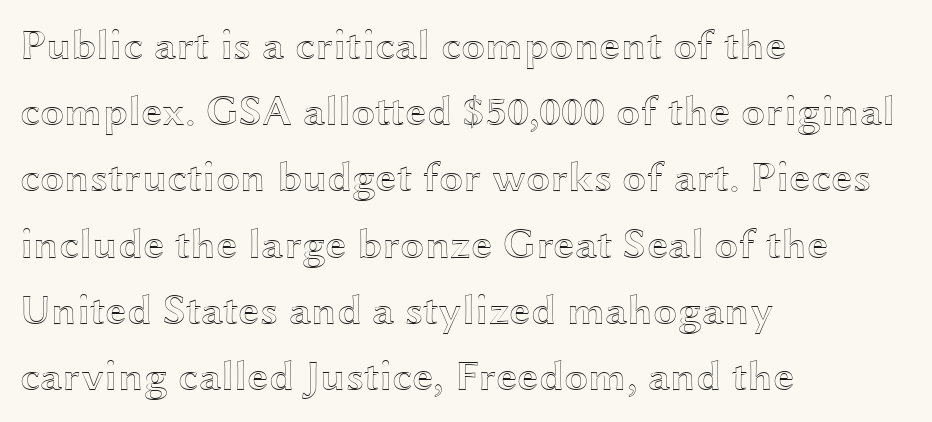
{"italic": "no", "width": "wide", "x_height": "medium", "monospaced": "no", "underline": "no", "align": "left", "line_spacing": "normal", "line_spacing_ratio": 1.54, "letter_spacing": "normal", "letter_spacing_em": 0.0, "glyph_px": 43}
